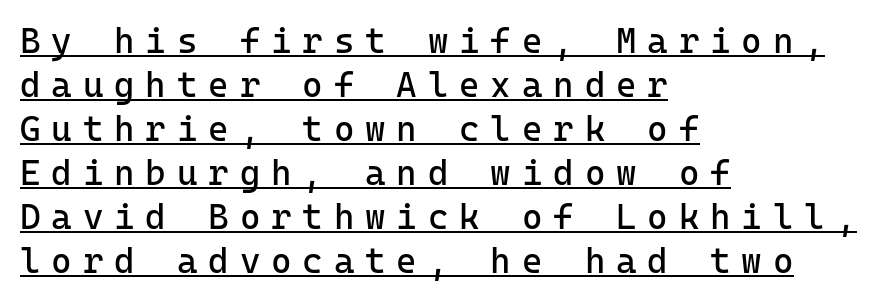
{"serif": "no", "italic": "no", "bold": "no", "weight": "regular", "width": "normal", "stroke_contrast": "low", "x_height": "medium", "monospaced": "yes", "underline": "yes", "align": "left", "line_spacing": "normal", "line_spacing_ratio": 1.26, "letter_spacing": "wide", "letter_spacing_em": 0.31, "glyph_px": 35}
